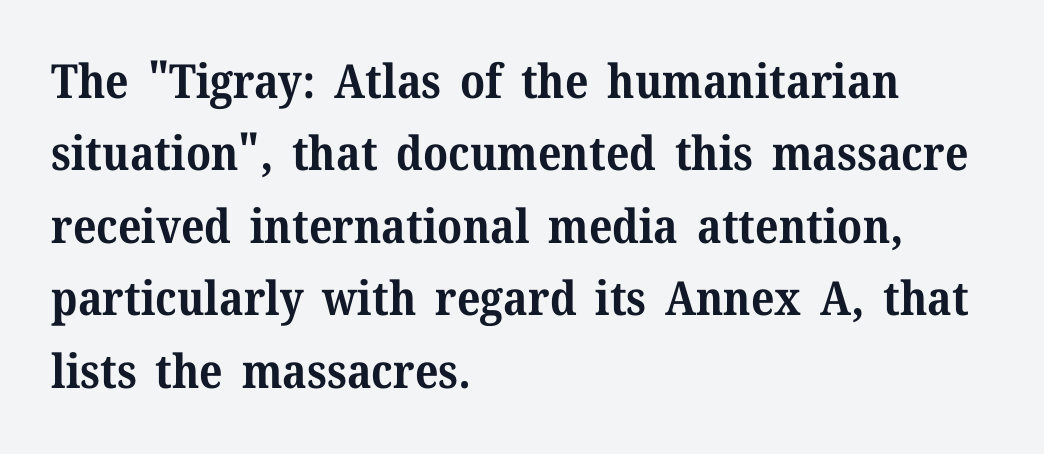
Q: Is the text bold? A: Yes.
Q: Is the text italic (slanted)? A: No, it is upright.
Q: Is the typeface a serif or a sans-serif typeface? A: Serif.
Q: Is the text underlined? A: No.
Q: How is the paragraph aligned? A: Left-aligned.
Q: Is the spacing between letters normal or unusually wide? A: Normal.
Q: Is the spacing between lines tight, normal or loose? A: Normal.
Q: Width (condensed, normal, or wide)? A: Normal.
Q: Stroke contrast? A: Medium.
Q: x-height? A: Medium.
Q: Monospaced? A: No.
